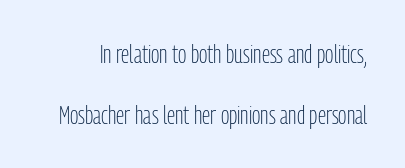
{"italic": "no", "bold": "no", "underline": "no", "line_spacing": "loose", "line_spacing_ratio": 2.44, "letter_spacing": "normal", "letter_spacing_em": 0.0, "glyph_px": 25}
